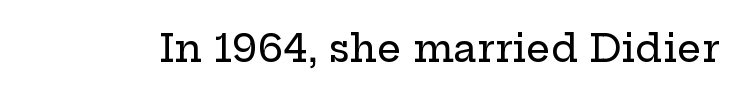
Q: Is the text italic (slanted)? A: No, it is upright.
Q: Is the typeface a serif or a sans-serif typeface? A: Serif.
Q: Is the text underlined? A: No.
Q: Is the spacing between letters normal or unusually wide? A: Normal.
Q: Width (condensed, normal, or wide)? A: Wide.
Q: Stroke contrast? A: Low.
Q: x-height? A: Medium.
Q: Monospaced? A: No.
